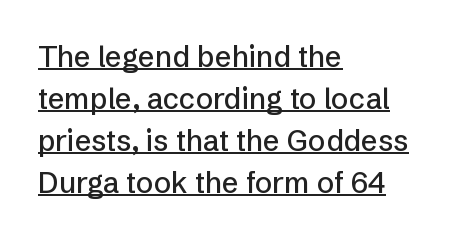
Q: Is the text italic (slanted)? A: No, it is upright.
Q: Is the typeface a serif or a sans-serif typeface? A: Sans-serif.
Q: Is the text underlined? A: Yes.
Q: How is the paragraph aligned? A: Left-aligned.
Q: Is the spacing between letters normal or unusually wide? A: Normal.
Q: Is the spacing between lines tight, normal or loose? A: Normal.
Q: Width (condensed, normal, or wide)? A: Normal.
Q: Stroke contrast? A: Low.
Q: x-height? A: Medium.
Q: Monospaced? A: No.
